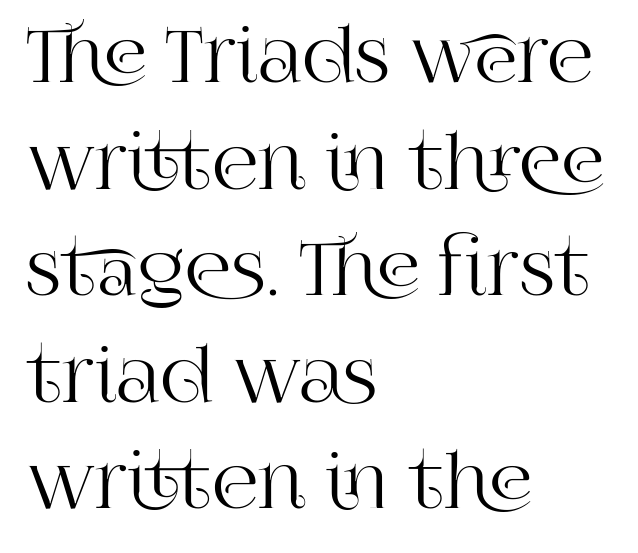
Q: Is the text italic (slanted)? A: No, it is upright.
Q: Is the typeface a serif or a sans-serif typeface? A: Serif.
Q: Is the text underlined? A: No.
Q: How is the paragraph aligned? A: Left-aligned.
Q: Is the spacing between letters normal or unusually wide? A: Normal.
Q: Is the spacing between lines tight, normal or loose? A: Normal.
Q: Width (condensed, normal, or wide)? A: Normal.
Q: Stroke contrast? A: High.
Q: x-height? A: Large.
Q: Monospaced? A: No.
